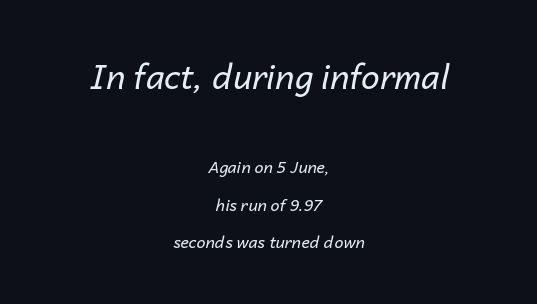
Q: Is the text bold? A: No.
Q: Is the text italic (slanted)? A: Yes, it leans right by about 14 degrees.
Q: Is the text underlined? A: No.
Q: How is the paragraph aligned? A: Centered.
Q: Is the spacing between letters normal or unusually wide? A: Normal.
Q: Is the spacing between lines tight, normal or loose? A: Loose.
Q: Which block of text is set in a larger size, the first (top) or the second (bottom)? A: The first (top) one.
Q: Width (condensed, normal, or wide)? A: Normal.
Q: Stroke contrast? A: Low.
Q: x-height? A: Medium.
Q: Monospaced? A: No.
